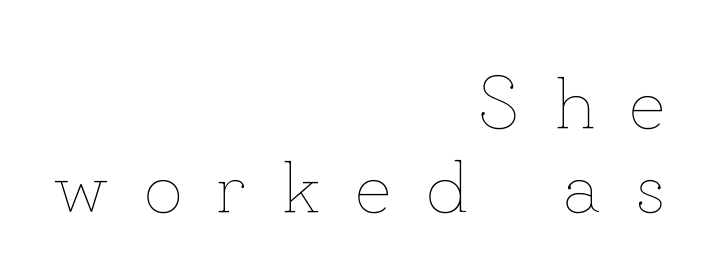
The area under the type is left untouched. Students, observe: this is what under-led, compact text looks like. Display-style spreading of the glyphs; the letterfit is very open. Character widths vary here, with narrow letters taking less room than wide ones. Which margin do the lines hug? The right one — the left edge is uneven.
